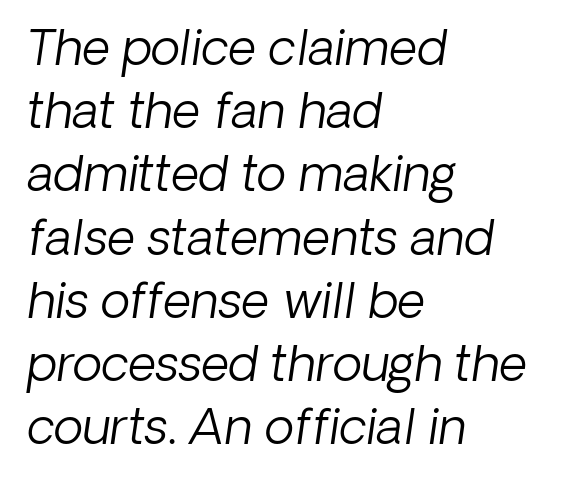
The image shows 49 px light type, italic (leaning right); set left-aligned, normal line spacing (1.29x), normal letter spacing, not underlined; low stroke contrast and a medium x-height.
